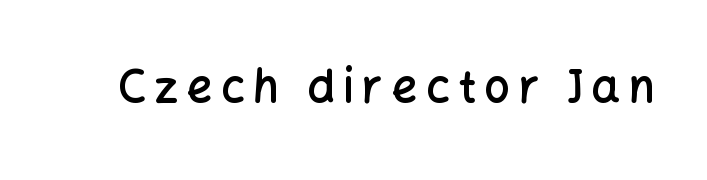
Semibold letterforms, between regular and bold. Proportional: the letters do not fall into vertical columns. Upright lettering throughout. The glyphs in this specimen are sans serif. The foot of each line stays bare and open.
